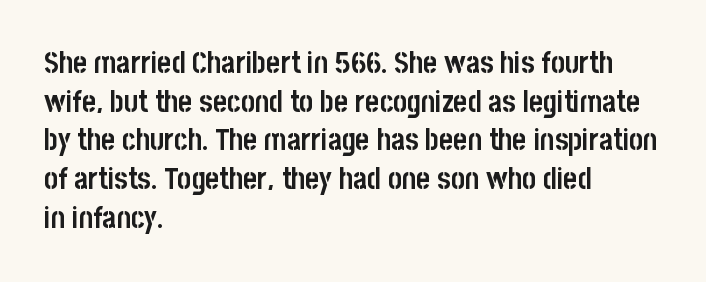
{"serif": "no", "italic": "no", "bold": "yes", "weight": "semibold", "width": "condensed", "stroke_contrast": "low", "x_height": "large", "monospaced": "no", "underline": "no", "align": "left", "line_spacing": "normal", "line_spacing_ratio": 1.29, "letter_spacing": "normal", "letter_spacing_em": 0.0, "glyph_px": 30}
